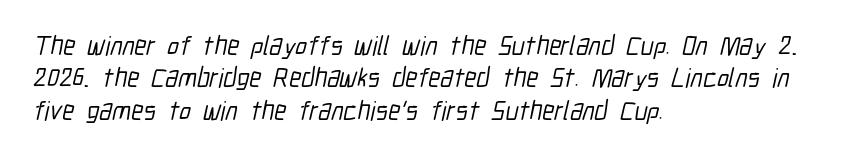
The image shows 27 px text type; set left-aligned, line spacing 1.2x, normal letter spacing, not underlined.
